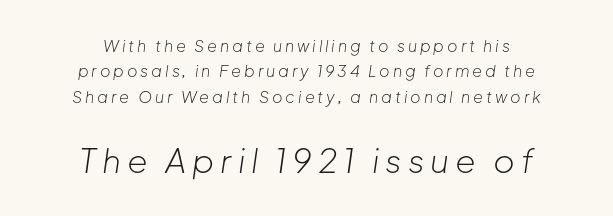
Q: Is the text bold? A: No.
Q: Is the text italic (slanted)? A: Yes, it leans right by about 8 degrees.
Q: Is the text underlined? A: No.
Q: How is the paragraph aligned? A: Centered.
Q: Is the spacing between lines tight, normal or loose? A: Normal.
Q: Which block of text is set in a larger size, the first (top) or the second (bottom)? A: The second (bottom) one.
Q: Width (condensed, normal, or wide)? A: Normal.
Q: Stroke contrast? A: Low.
Q: x-height? A: Medium.
Q: Monospaced? A: No.
